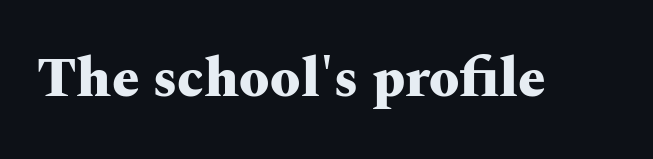
Q: Is the text bold? A: Yes.
Q: Is the text italic (slanted)? A: No, it is upright.
Q: Is the typeface a serif or a sans-serif typeface? A: Serif.
Q: Is the text underlined? A: No.
Q: Is the spacing between letters normal or unusually wide? A: Normal.
Q: Width (condensed, normal, or wide)? A: Wide.
Q: Stroke contrast? A: Medium.
Q: x-height? A: Medium.
Q: Monospaced? A: No.
